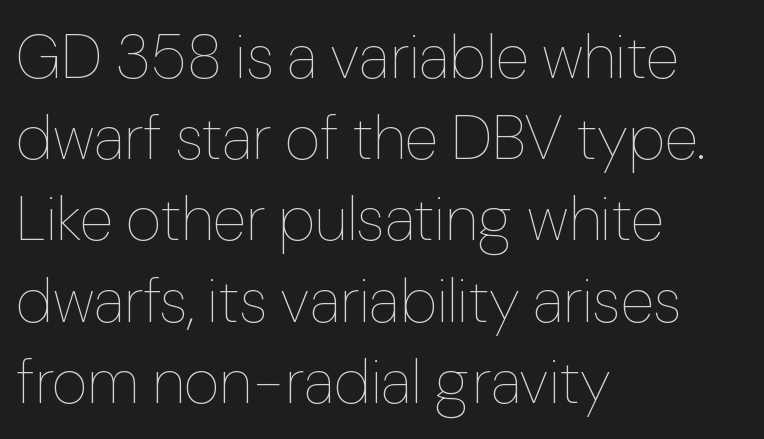
Q: Is the text bold? A: No.
Q: Is the text italic (slanted)? A: No, it is upright.
Q: Is the text underlined? A: No.
Q: How is the paragraph aligned? A: Left-aligned.
Q: Is the spacing between letters normal or unusually wide? A: Normal.
Q: Is the spacing between lines tight, normal or loose? A: Normal.
Q: Width (condensed, normal, or wide)? A: Normal.
Q: Stroke contrast? A: Low.
Q: x-height? A: Medium.
Q: Monospaced? A: No.
